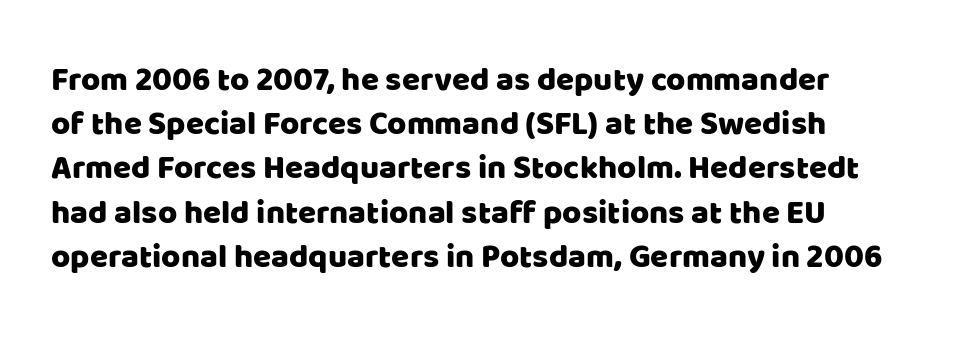
The image shows 33 px sans-serif type, upright; set normal line spacing (1.34x), normal letter spacing, not underlined; low stroke contrast and a large x-height.
